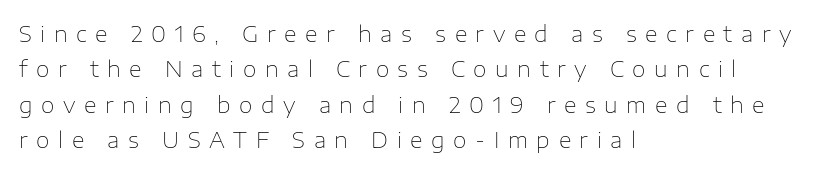
{"italic": "no", "bold": "no", "underline": "no", "align": "left", "line_spacing": "normal", "line_spacing_ratio": 1.61, "letter_spacing": "wide", "letter_spacing_em": 0.39, "glyph_px": 22}
